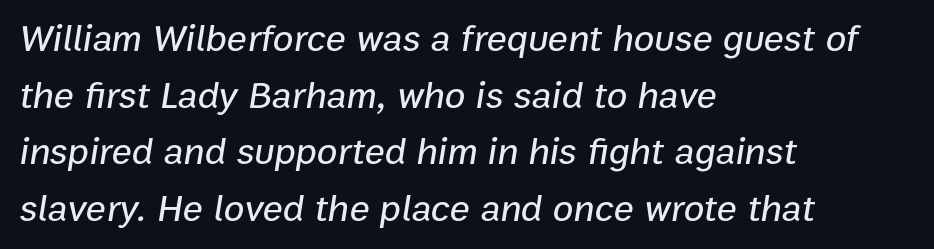
The image shows 38 px text type, italic (leaning right); set left-aligned, normal line spacing (1.49x), normal letter spacing, not underlined; low stroke contrast and a medium x-height.
